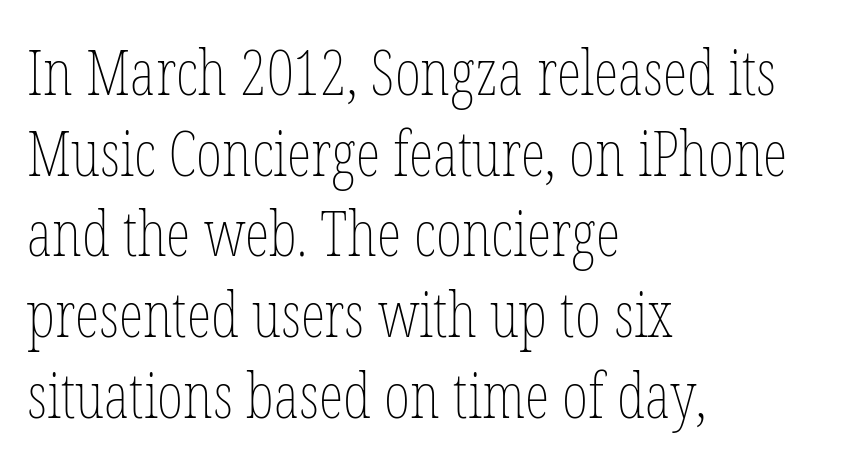
This rendering leaves character spacing at its baseline value. Rows of type keep a routine distance in the vertical direction. This reads as an unemphasized weight, regular at the heaviest. Caption: multi-line text, flush left, ragged right.
